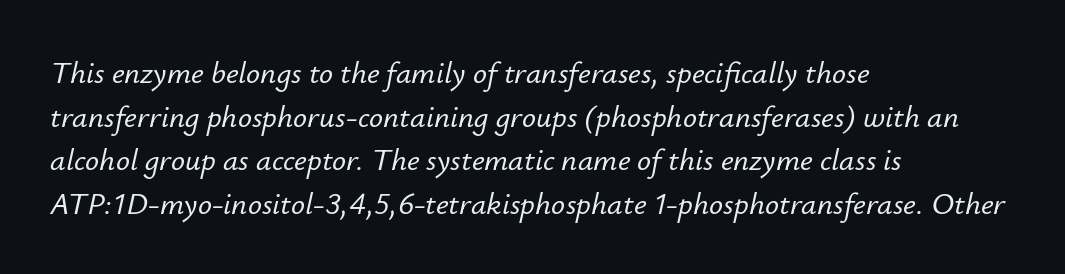
{"italic": "yes", "lean": "right", "slant_degrees": 12, "width": "normal", "stroke_contrast": "low", "x_height": "small", "monospaced": "no", "underline": "no", "align": "left", "line_spacing": "normal", "line_spacing_ratio": 1.41, "letter_spacing": "normal", "letter_spacing_em": 0.0, "glyph_px": 31}
